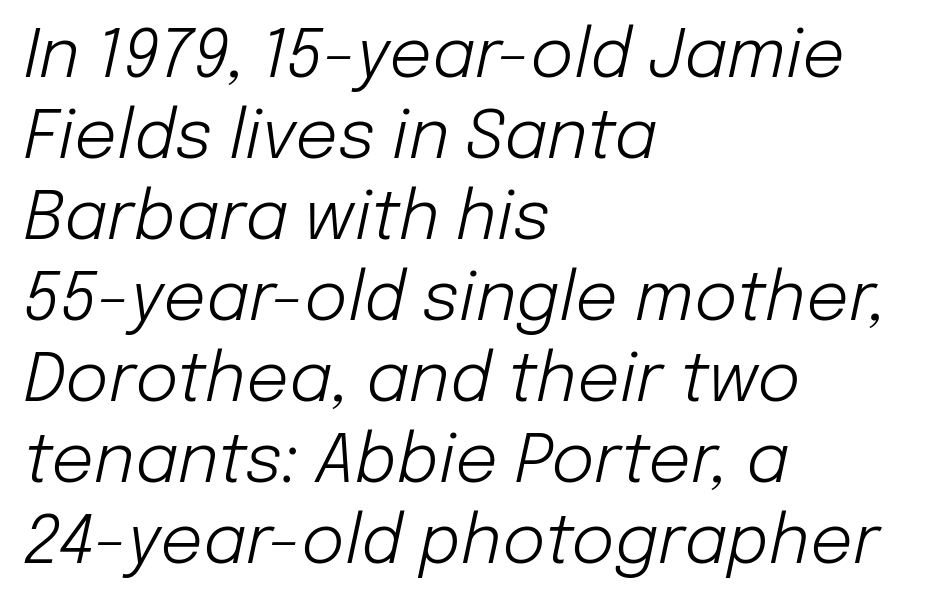
Q: Is the text bold? A: No.
Q: Is the text italic (slanted)? A: Yes, it leans right by about 12 degrees.
Q: Is the text underlined? A: No.
Q: How is the paragraph aligned? A: Left-aligned.
Q: Is the spacing between letters normal or unusually wide? A: Normal.
Q: Width (condensed, normal, or wide)? A: Normal.
Q: Stroke contrast? A: Low.
Q: x-height? A: Medium.
Q: Monospaced? A: No.
